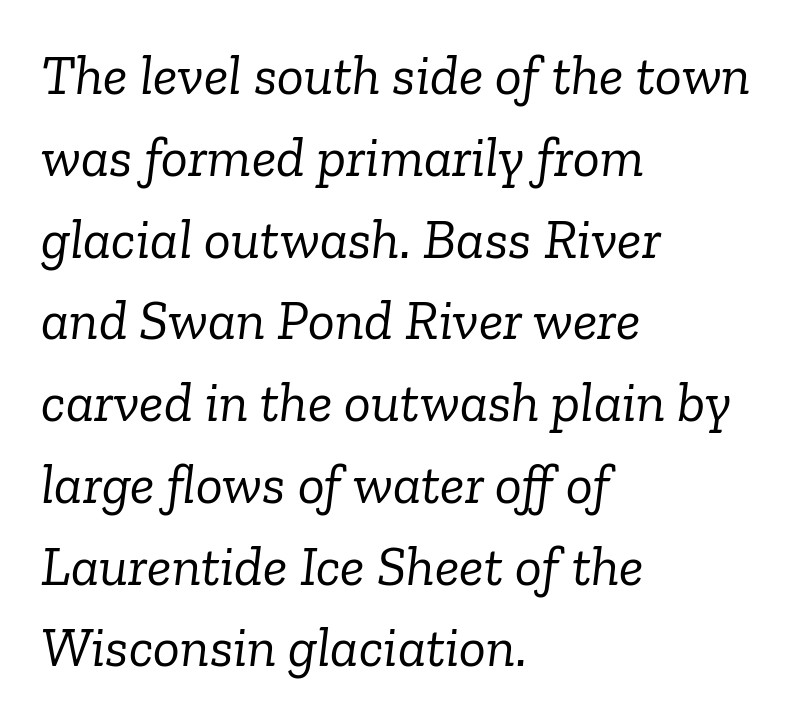
The image shows 56 px light serif type, italic (leaning right); set left-aligned, normal line spacing (1.46x), normal letter spacing, not underlined; low stroke contrast and a medium x-height.
